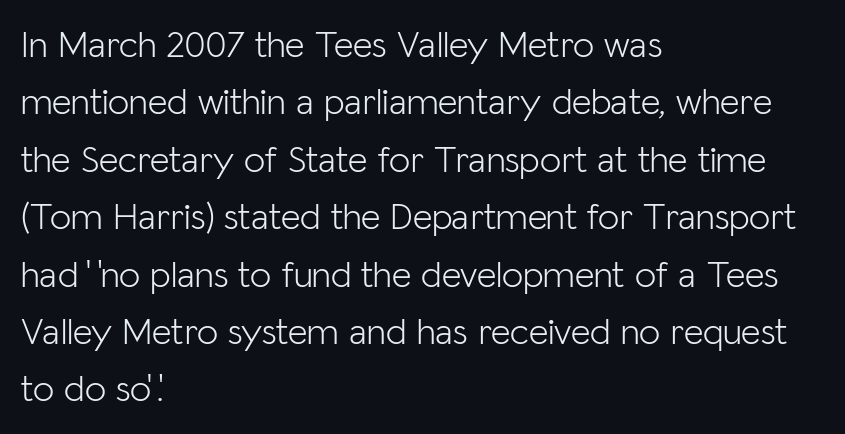
The image shows 38 px light sans-serif type, upright; set left-aligned, normal line spacing (1.51x), normal letter spacing, not underlined; low stroke contrast and a medium x-height.
